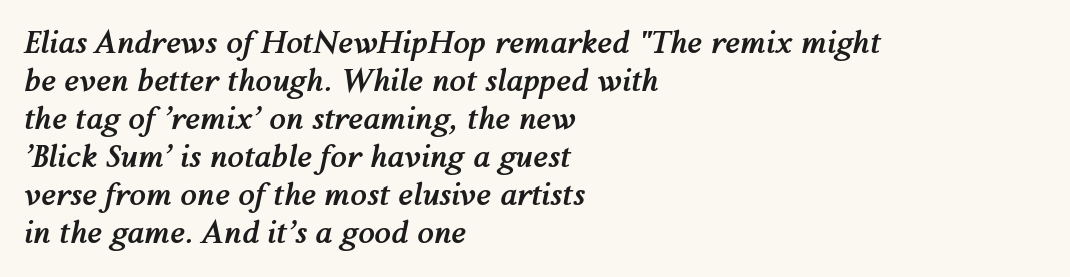
{"italic": "yes", "lean": "right", "slant_degrees": 12, "bold": "yes", "weight": "semibold", "width": "normal", "stroke_contrast": "medium", "x_height": "medium", "monospaced": "no", "underline": "no", "align": "left", "line_spacing": "normal", "line_spacing_ratio": 1.27, "letter_spacing": "normal", "letter_spacing_em": 0.0, "glyph_px": 30}
